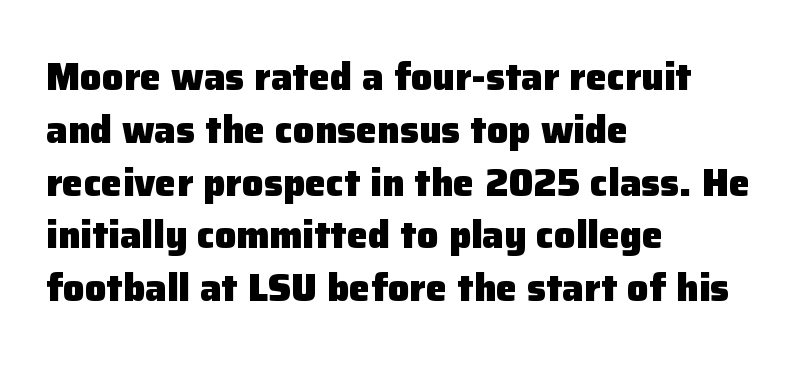
Every row of glyphs begins at an identical x-position on the left. The typesetting leans heavy: a genuine bold. Tall strokes in this sample are plumb rather than angled. Descenders are the only things crossing below the line. Each letter keeps its own natural width here, so spacing adapts to shape. The face used here is a sans, in the tradition of grotesques and geometrics.
